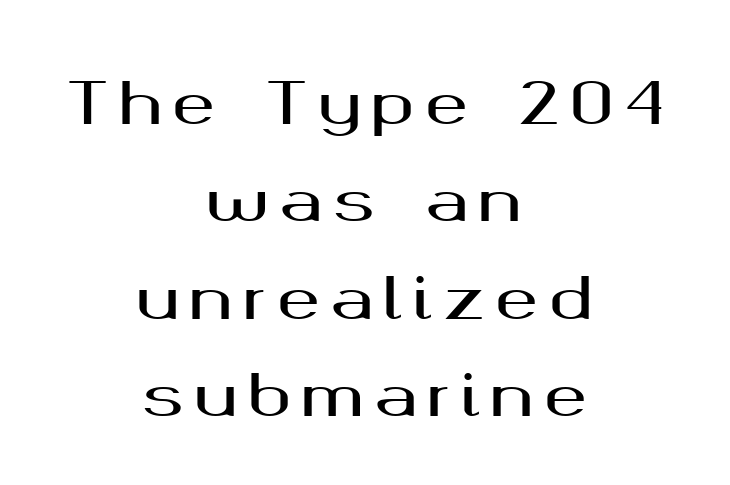
Looks like regular typesetting: each glyph gets only the width it needs. This rendering uses center alignment, leaving both contours irregular but symmetric. These lines are composed in type without serifs. Italic: no, the glyphs are upright roman. Check under the words: just untouched page.
